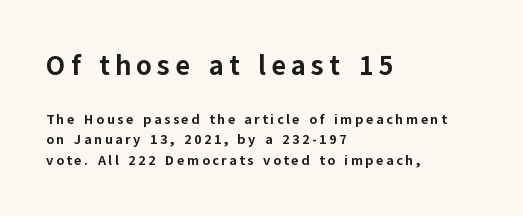
The image shows 28 px bold sans-serif type, upright; set left-aligned, normal line spacing (1.45x), not underlined; the first (top) block is 2.0x larger; low stroke contrast and a medium x-height.
